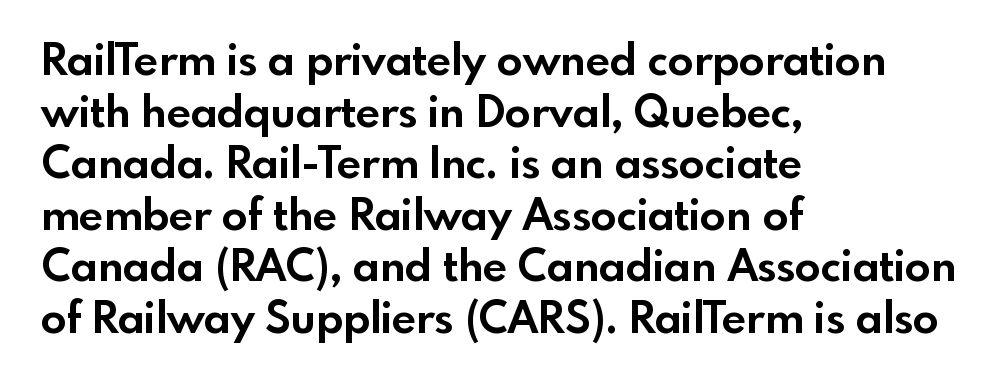
The face used here has the dense, thick strokes of a bold. Style check: upright. How are the letters spaced? Ordinarily, with no added tracking. Each letter keeps its own natural width here, so spacing adapts to shape. Underlining? Definitely not there.
